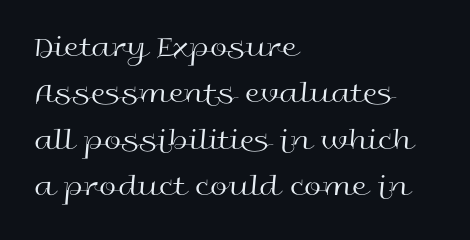
The image shows 31 px regular-weight, wide sans-serif type, upright; set left-aligned, normal line spacing (1.5x), normal letter spacing, not underlined; a medium x-height.
